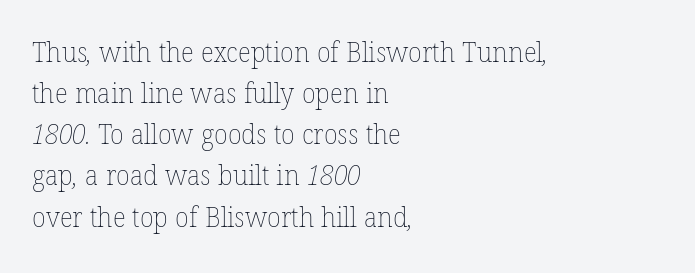
The image shows 28 px thin type; set left-aligned, normal line spacing (1.47x), normal letter spacing, not underlined; low stroke contrast and a medium x-height.
